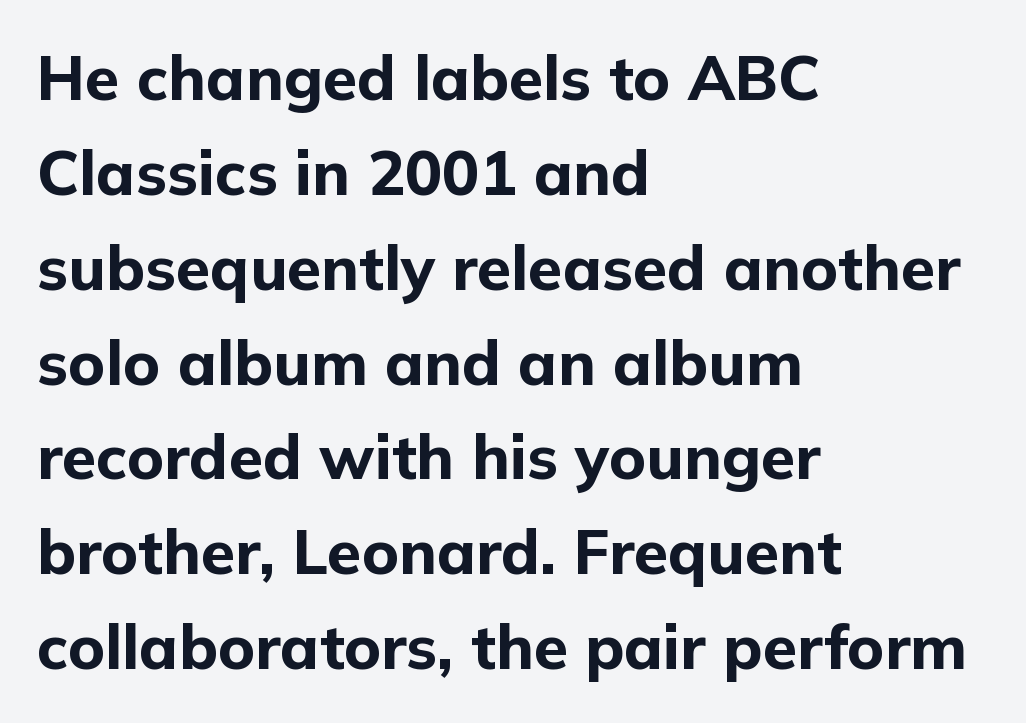
Does the copy run flush right? No — it runs flush left. Regarding leading, the lines here are spaced in the standard way. In terms of letterform style, serifs are entirely absent. When letters stand straight like this, we call the style roman or upright. The space directly below the letters is spotless.
